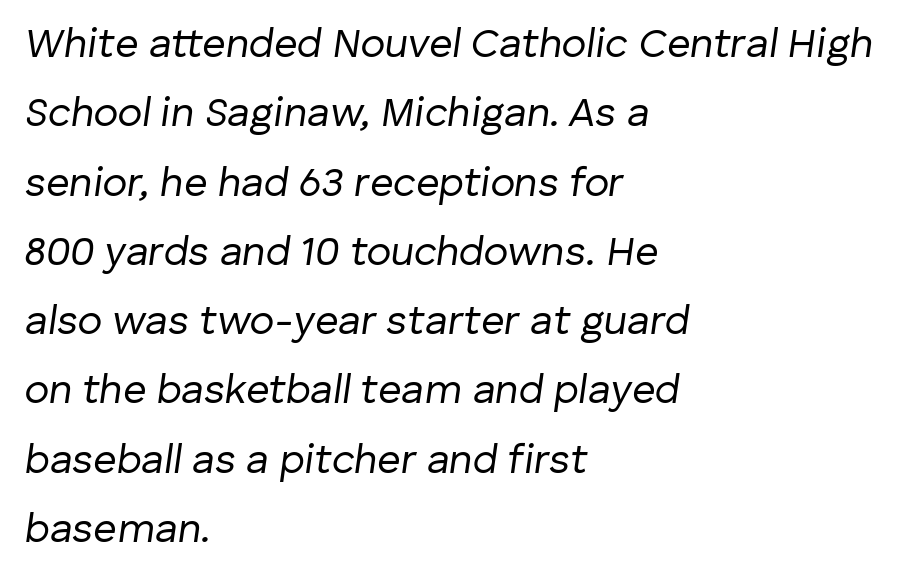
{"italic": "yes", "lean": "right", "slant_degrees": 8, "bold": "no", "weight": "regular", "width": "normal", "stroke_contrast": "low", "x_height": "medium", "monospaced": "no", "underline": "no", "align": "left", "line_spacing": "normal", "line_spacing_ratio": 1.69, "letter_spacing": "normal", "letter_spacing_em": 0.0, "glyph_px": 41}
